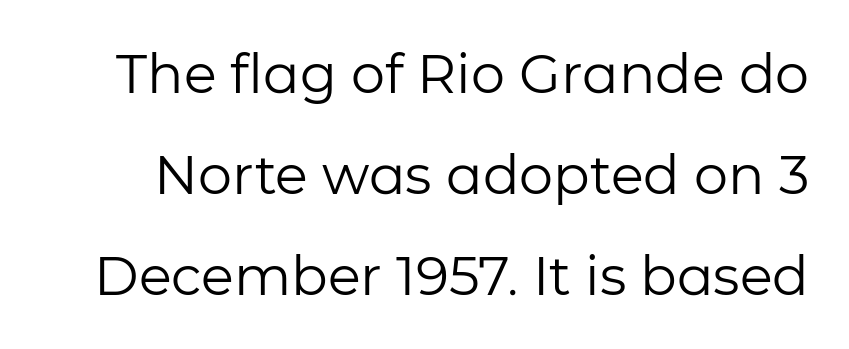
{"serif": "no", "italic": "no", "bold": "no", "weight": "regular", "width": "normal", "stroke_contrast": "low", "x_height": "medium", "monospaced": "no", "underline": "no", "line_spacing_ratio": 1.87, "letter_spacing": "normal", "letter_spacing_em": 0.0, "glyph_px": 54}
